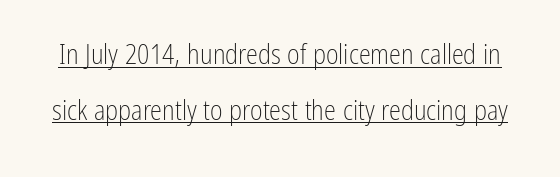
{"italic": "no", "bold": "no", "underline": "yes", "line_spacing": "loose", "line_spacing_ratio": 2.06, "letter_spacing": "normal", "letter_spacing_em": 0.0, "glyph_px": 27}
